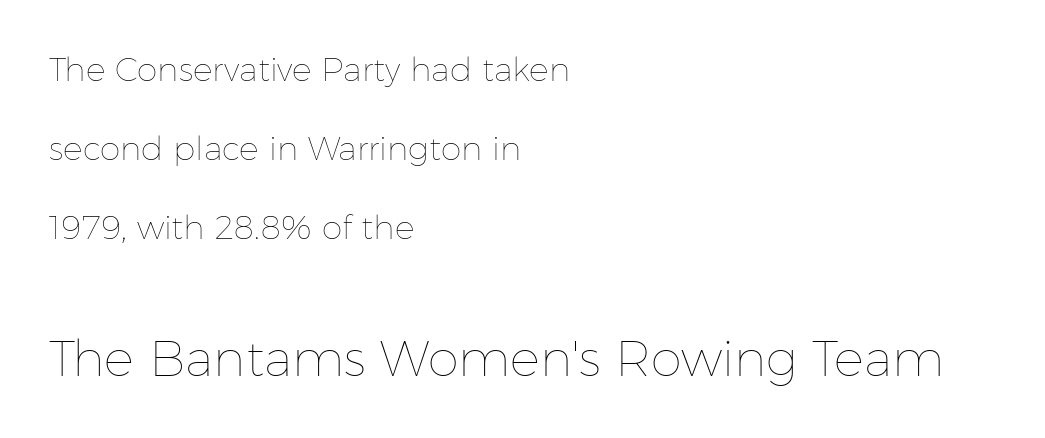
Q: Is the text bold? A: No.
Q: Is the text italic (slanted)? A: No, it is upright.
Q: Is the text underlined? A: No.
Q: How is the paragraph aligned? A: Left-aligned.
Q: Is the spacing between letters normal or unusually wide? A: Normal.
Q: Is the spacing between lines tight, normal or loose? A: Loose.
Q: Which block of text is set in a larger size, the first (top) or the second (bottom)? A: The second (bottom) one.
Q: Width (condensed, normal, or wide)? A: Normal.
Q: Stroke contrast? A: Low.
Q: x-height? A: Medium.
Q: Monospaced? A: No.
